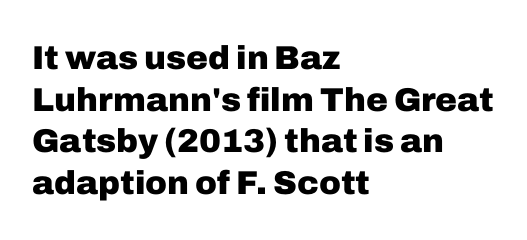
The space between consecutive lines is moderate. The face used here is rendered with its standard letterfit. Regarding serifs, this sample does without them. Style check: upright. Just letters on the line, the space beneath them empty. Does the weight exceed regular? Yes, all the way to bold.
